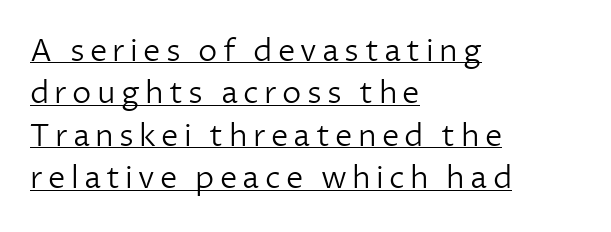
{"serif": "no", "italic": "no", "bold": "no", "weight": "light", "width": "normal", "stroke_contrast": "low", "x_height": "medium", "monospaced": "no", "underline": "yes", "align": "left", "line_spacing": "normal", "line_spacing_ratio": 1.37, "glyph_px": 31}
